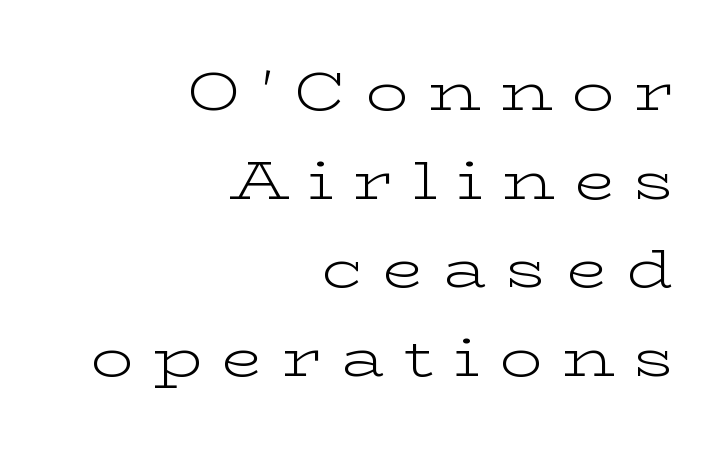
Q: Is the text bold? A: No.
Q: Is the text italic (slanted)? A: No, it is upright.
Q: Is the typeface a serif or a sans-serif typeface? A: Serif.
Q: Is the text underlined? A: No.
Q: How is the paragraph aligned? A: Right-aligned.
Q: Is the spacing between letters normal or unusually wide? A: Unusually wide.
Q: Is the spacing between lines tight, normal or loose? A: Normal.
Q: Width (condensed, normal, or wide)? A: Wide.
Q: Stroke contrast? A: Low.
Q: x-height? A: Medium.
Q: Monospaced? A: No.
